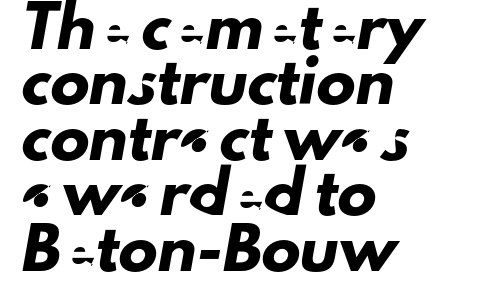
{"serif": "no", "width": "normal", "stroke_contrast": "low", "x_height": "small", "monospaced": "no", "underline": "no", "align": "left", "line_spacing": "normal", "line_spacing_ratio": 1.42, "letter_spacing": "normal", "letter_spacing_em": 0.0, "glyph_px": 39}
